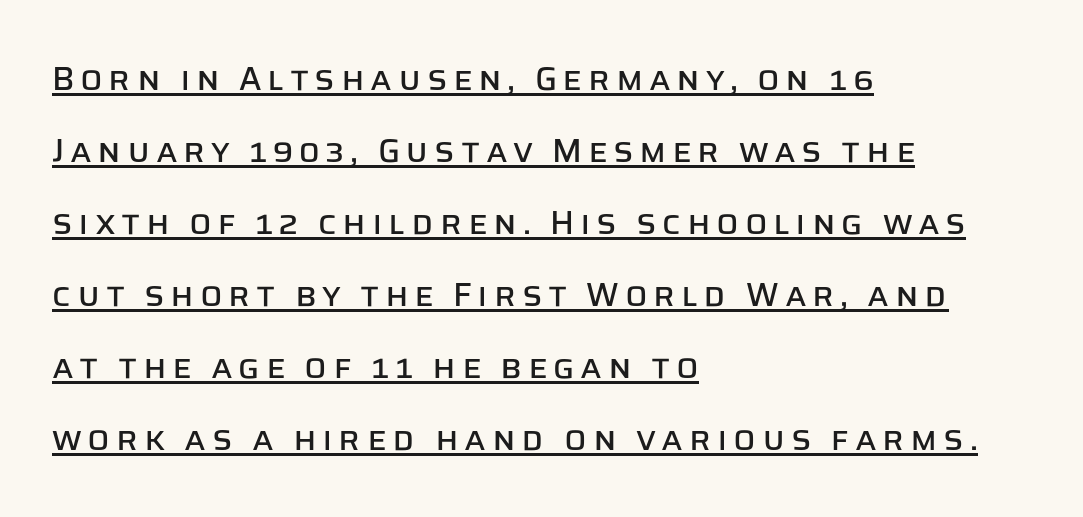
Q: Is the text italic (slanted)? A: No, it is upright.
Q: Is the typeface a serif or a sans-serif typeface? A: Sans-serif.
Q: Is the text underlined? A: Yes.
Q: How is the paragraph aligned? A: Left-aligned.
Q: Is the spacing between lines tight, normal or loose? A: Loose.
Q: Width (condensed, normal, or wide)? A: Normal.
Q: Stroke contrast? A: Low.
Q: x-height? A: Large.
Q: Monospaced? A: No.
